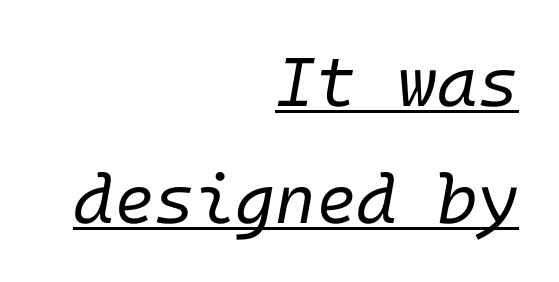
Q: Is the text bold? A: No.
Q: Is the text italic (slanted)? A: Yes, it leans right by about 10 degrees.
Q: Is the text underlined? A: Yes.
Q: How is the paragraph aligned? A: Right-aligned.
Q: Is the spacing between letters normal or unusually wide? A: Normal.
Q: Is the spacing between lines tight, normal or loose? A: Normal.
Q: Width (condensed, normal, or wide)? A: Normal.
Q: Stroke contrast? A: Low.
Q: x-height? A: Medium.
